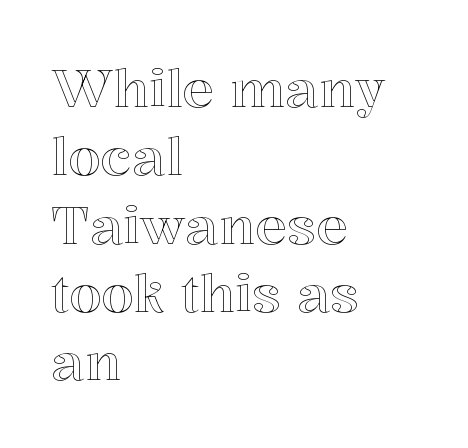
Q: Is the text italic (slanted)? A: No, it is upright.
Q: Is the text underlined? A: No.
Q: How is the paragraph aligned? A: Left-aligned.
Q: Is the spacing between letters normal or unusually wide? A: Normal.
Q: Is the spacing between lines tight, normal or loose? A: Normal.
Q: Width (condensed, normal, or wide)? A: Normal.
Q: x-height? A: Medium.
Q: Monospaced? A: No.
